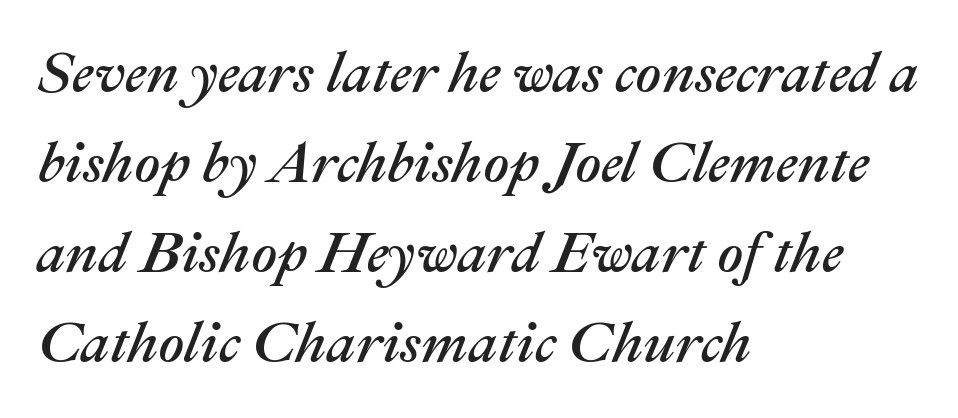
How would I describe the line gaps? Plain and ordinary. Nobody touched the tracking dial on this one. Lines of text with bare space underneath. Leftover space on each line is placed entirely after the last word.
